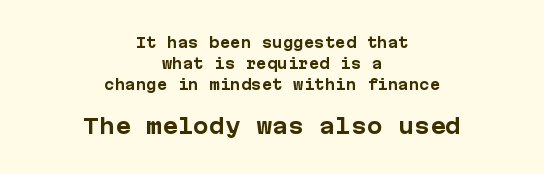
What weight is shown? A full bold with thick strokes. The gaps between neighbouring characters are ordinary and unremarkable. This is the regular roman posture of the typeface. In this sample the second text group is rendered at the bigger scale. The passage shown is not underscored anywhere.
